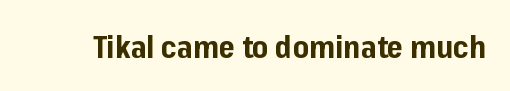
Q: Is the text bold? A: Yes.
Q: Is the text italic (slanted)? A: No, it is upright.
Q: Is the typeface a serif or a sans-serif typeface? A: Sans-serif.
Q: Is the text underlined? A: No.
Q: Is the spacing between letters normal or unusually wide? A: Normal.
Q: Width (condensed, normal, or wide)? A: Normal.
Q: Stroke contrast? A: Low.
Q: x-height? A: Medium.
Q: Monospaced? A: No.
